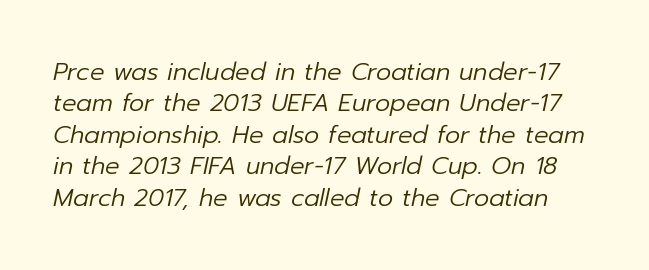
{"italic": "yes", "lean": "right", "slant_degrees": 12, "bold": "no", "underline": "no", "line_spacing": "normal", "line_spacing_ratio": 1.31, "letter_spacing": "normal", "letter_spacing_em": 0.0, "glyph_px": 24}
